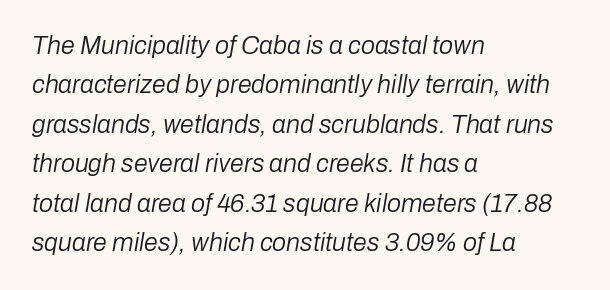
{"italic": "yes", "lean": "right", "slant_degrees": 10, "bold": "no", "underline": "no", "align": "left", "line_spacing": "normal", "line_spacing_ratio": 1.58, "letter_spacing": "normal", "letter_spacing_em": 0.0, "glyph_px": 25}
